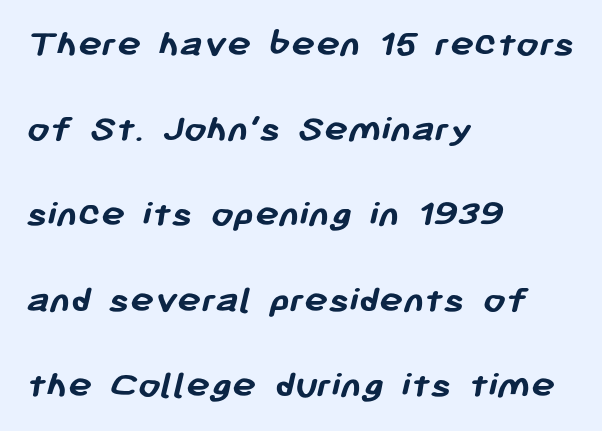
How heavy is the stroke? Heavy — this is a bold. The lines in this sample share a left origin and differ only in where they stop. What stands out about the letter spacing? Nothing — it is the standard amount. Widely set lines give the paragraph a tall, airy silhouette.
